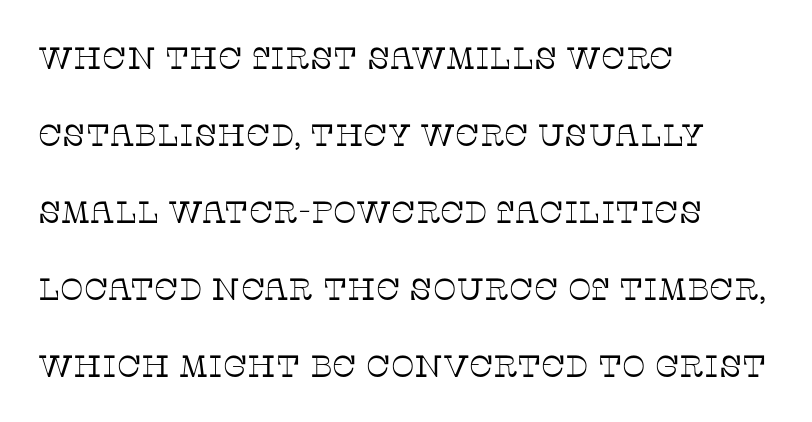
Think of a printed novel: that variable character pitch is what you see here. This sample is left-justified, so line endings fall wherever the words run out. Nobody drew a line under any word here. Yep, those are serifs on the letters. Posture: vertical.
